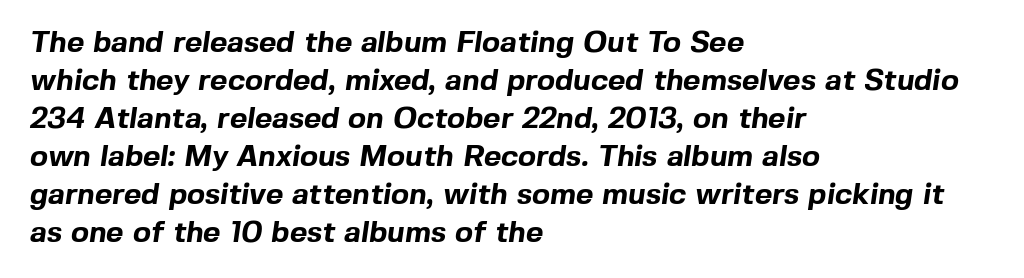
{"serif": "no", "bold": "yes", "weight": "bold", "width": "normal", "x_height": "medium", "monospaced": "no", "underline": "no", "align": "left", "line_spacing": "normal", "line_spacing_ratio": 1.27, "letter_spacing": "normal", "letter_spacing_em": 0.0, "glyph_px": 30}
